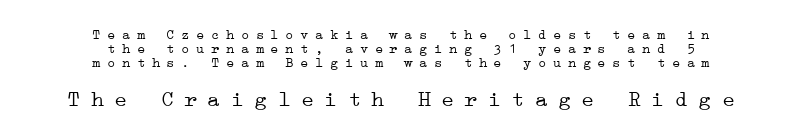
Q: Is the text bold? A: No.
Q: Is the text italic (slanted)? A: No, it is upright.
Q: Is the text underlined? A: No.
Q: How is the paragraph aligned? A: Centered.
Q: Is the spacing between letters normal or unusually wide? A: Unusually wide.
Q: Is the spacing between lines tight, normal or loose? A: Tight.
Q: Which block of text is set in a larger size, the first (top) or the second (bottom)? A: The second (bottom) one.
